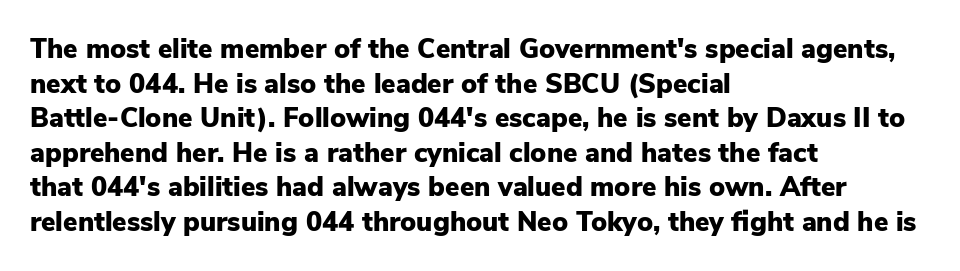
Q: Is the text bold? A: Yes.
Q: Is the text italic (slanted)? A: No, it is upright.
Q: Is the text underlined? A: No.
Q: How is the paragraph aligned? A: Left-aligned.
Q: Is the spacing between letters normal or unusually wide? A: Normal.
Q: Is the spacing between lines tight, normal or loose? A: Normal.
